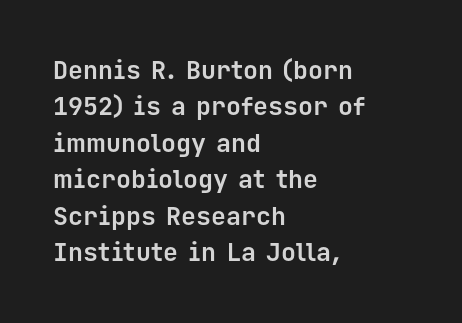
Q: Is the text bold? A: Yes.
Q: Is the text italic (slanted)? A: No, it is upright.
Q: Is the text underlined? A: No.
Q: How is the paragraph aligned? A: Left-aligned.
Q: Is the spacing between letters normal or unusually wide? A: Normal.
Q: Is the spacing between lines tight, normal or loose? A: Normal.
